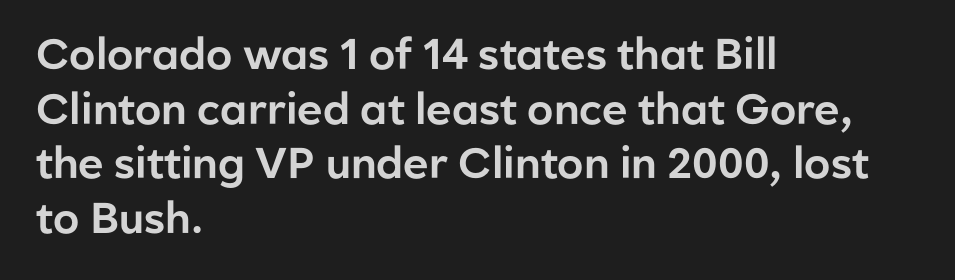
The image shows 43 px sans-serif type, upright; set left-aligned, normal line spacing (1.27x), normal letter spacing, not underlined; low stroke contrast and a medium x-height.
